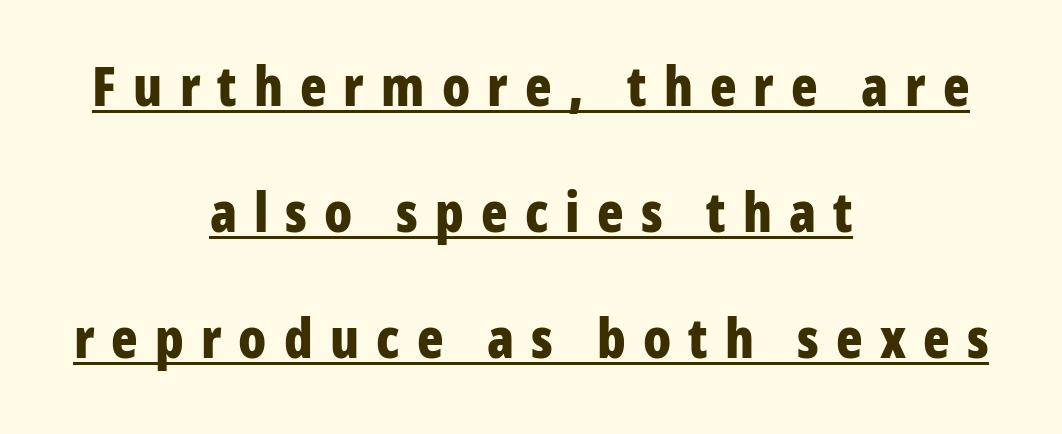
Notice how thick the strokes are: this is what a full bold looks like. The horizontal fit of the characters is loose and conspicuously gappy. Think of a printed novel: that variable character pitch is what you see here. I'd call this a sans setting — the letters go barefoot. Does the copy run flush right? No — it is centered line by line. Quick note: underline on.
